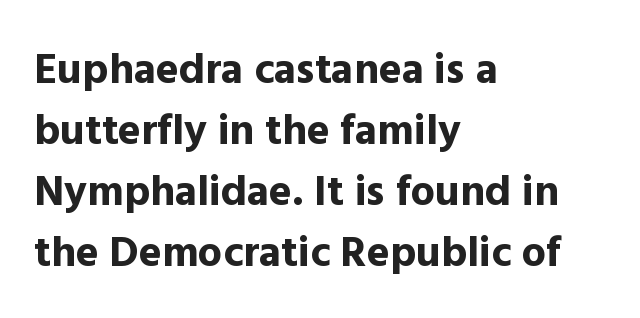
Line spacing here is normal. The string is rendered with underlining switched off. The passage shown is typed in a proportional face where columns would drift. Typographically, this falls in the sans-serif category.
